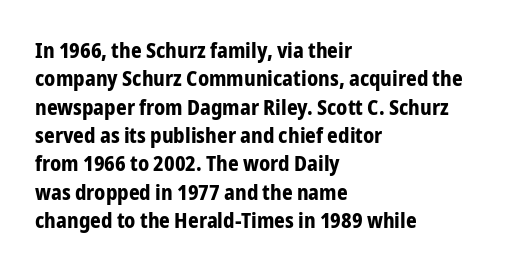
{"italic": "no", "bold": "yes", "underline": "no", "align": "left", "line_spacing": "normal", "line_spacing_ratio": 1.35, "letter_spacing": "normal", "letter_spacing_em": 0.0, "glyph_px": 21}
